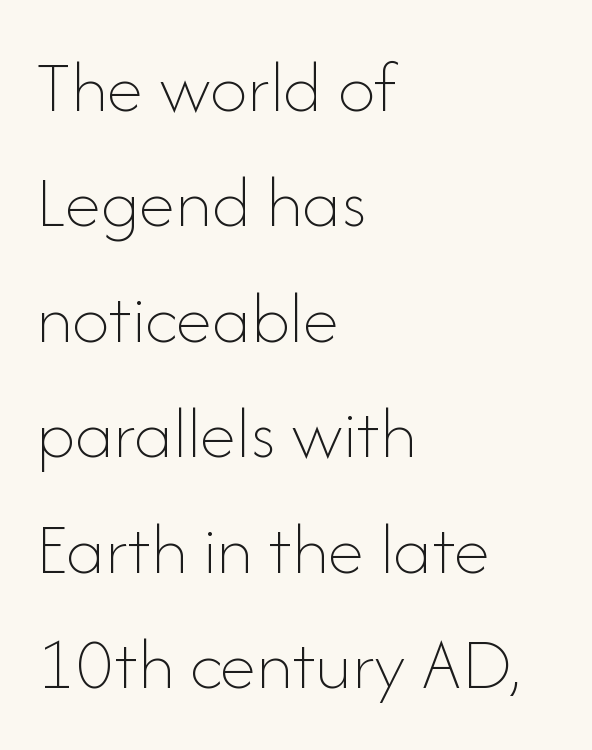
{"italic": "no", "bold": "no", "weight": "thin", "width": "normal", "stroke_contrast": "low", "x_height": "small", "monospaced": "no", "underline": "no", "align": "left", "line_spacing": "normal", "line_spacing_ratio": 1.54, "letter_spacing": "normal", "letter_spacing_em": 0.0, "glyph_px": 75}
